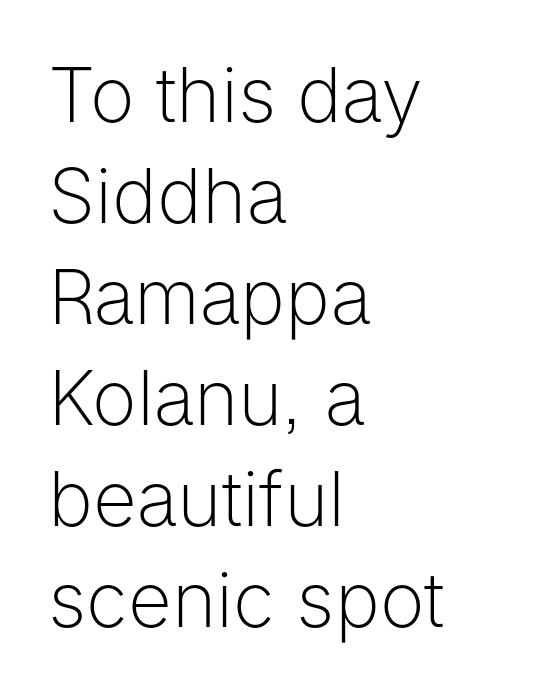
{"serif": "no", "italic": "no", "bold": "no", "weight": "light", "width": "normal", "stroke_contrast": "low", "x_height": "medium", "monospaced": "no", "underline": "no", "align": "left", "line_spacing": "normal", "line_spacing_ratio": 1.33, "letter_spacing": "normal", "letter_spacing_em": 0.0, "glyph_px": 76}
